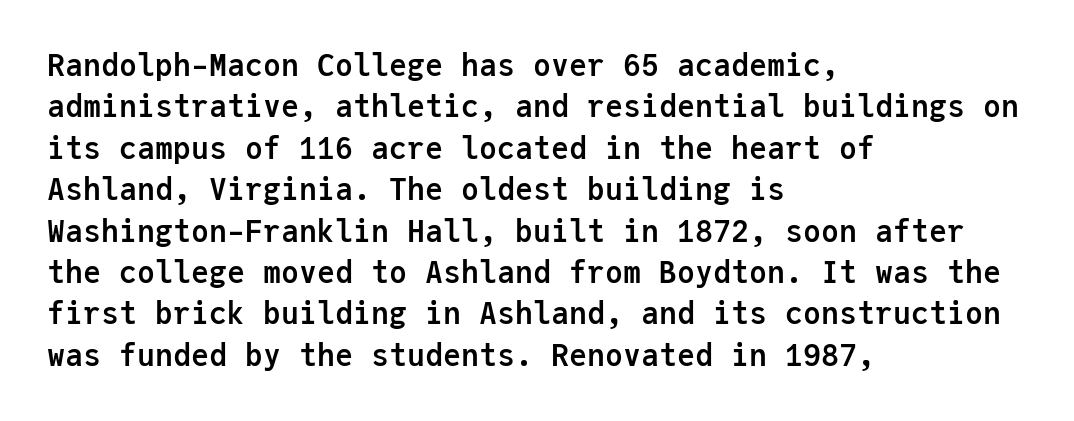
Q: Is the text bold? A: Yes.
Q: Is the text italic (slanted)? A: No, it is upright.
Q: Is the typeface a serif or a sans-serif typeface? A: Sans-serif.
Q: Is the text underlined? A: No.
Q: How is the paragraph aligned? A: Left-aligned.
Q: Is the spacing between letters normal or unusually wide? A: Normal.
Q: Is the spacing between lines tight, normal or loose? A: Normal.
Q: Width (condensed, normal, or wide)? A: Normal.
Q: Stroke contrast? A: Low.
Q: x-height? A: Medium.
Q: Monospaced? A: Yes.
